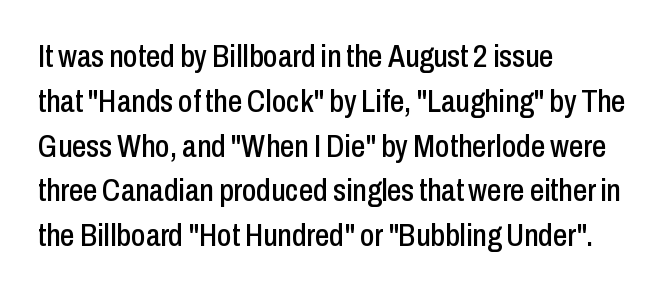
{"serif": "no", "italic": "no", "width": "condensed", "stroke_contrast": "low", "x_height": "medium", "monospaced": "no", "underline": "no", "align": "left", "line_spacing": "normal", "line_spacing_ratio": 1.4, "letter_spacing": "normal", "letter_spacing_em": 0.0, "glyph_px": 32}
